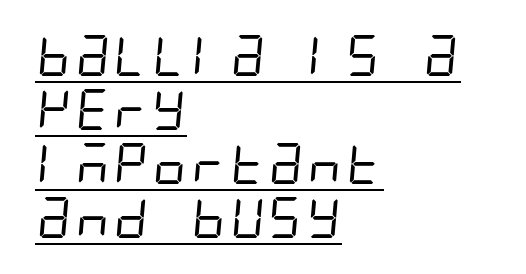
{"serif": "no", "bold": "no", "weight": "regular", "width": "condensed", "stroke_contrast": "low", "x_height": "large", "underline": "yes", "align": "left", "line_spacing": "normal", "line_spacing_ratio": 1.32, "letter_spacing": "normal", "letter_spacing_em": 0.0, "glyph_px": 41}
